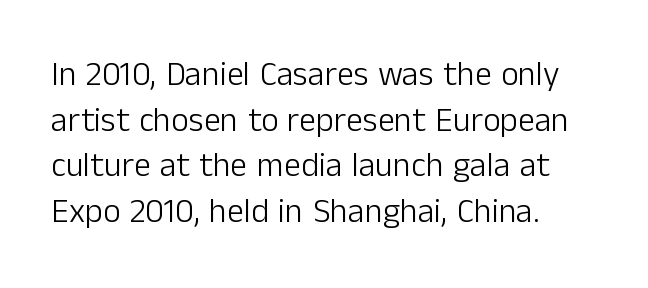
Q: Is the text bold? A: No.
Q: Is the text italic (slanted)? A: No, it is upright.
Q: Is the typeface a serif or a sans-serif typeface? A: Sans-serif.
Q: Is the text underlined? A: No.
Q: How is the paragraph aligned? A: Left-aligned.
Q: Is the spacing between letters normal or unusually wide? A: Normal.
Q: Is the spacing between lines tight, normal or loose? A: Normal.
Q: Width (condensed, normal, or wide)? A: Normal.
Q: Stroke contrast? A: Low.
Q: x-height? A: Medium.
Q: Monospaced? A: No.
